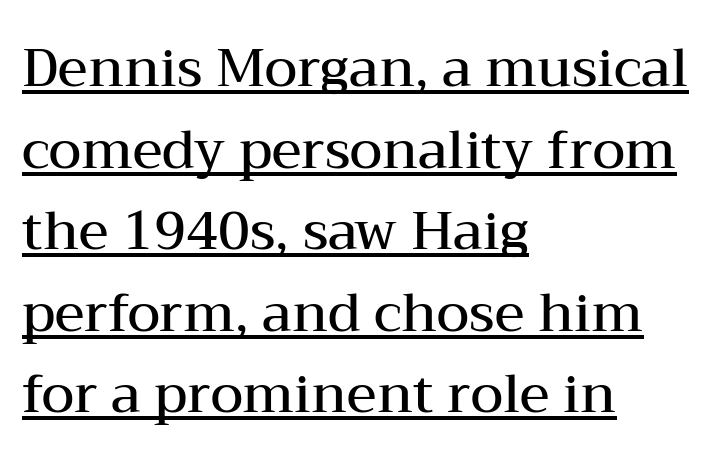
The image shows 53 px semibold, wide serif type, upright; set left-aligned, normal line spacing (1.54x), normal letter spacing, underlined; medium stroke contrast and a medium x-height.
